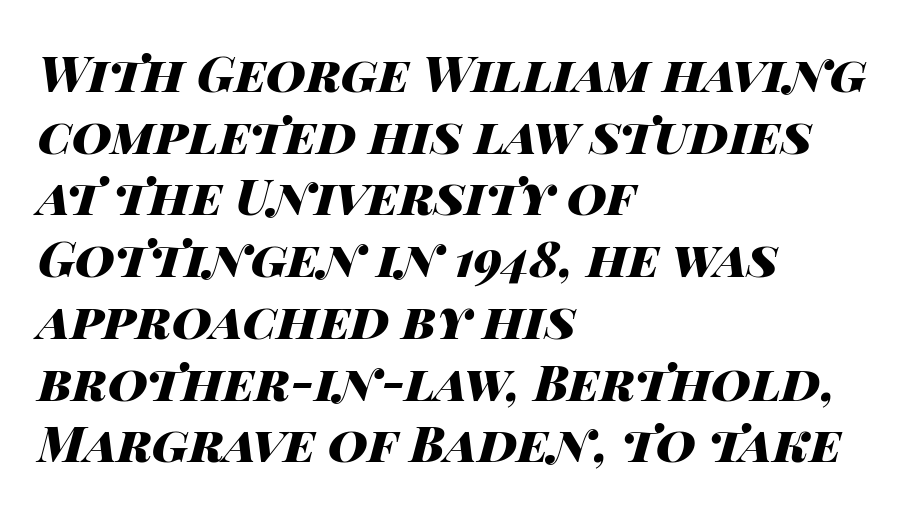
Q: Is the text bold? A: Yes.
Q: Is the text italic (slanted)? A: Yes, it leans right by about 14 degrees.
Q: Is the text underlined? A: No.
Q: How is the paragraph aligned? A: Left-aligned.
Q: Is the spacing between letters normal or unusually wide? A: Normal.
Q: Is the spacing between lines tight, normal or loose? A: Normal.
Q: Width (condensed, normal, or wide)? A: Wide.
Q: Stroke contrast? A: High.
Q: x-height? A: Large.
Q: Monospaced? A: No.
